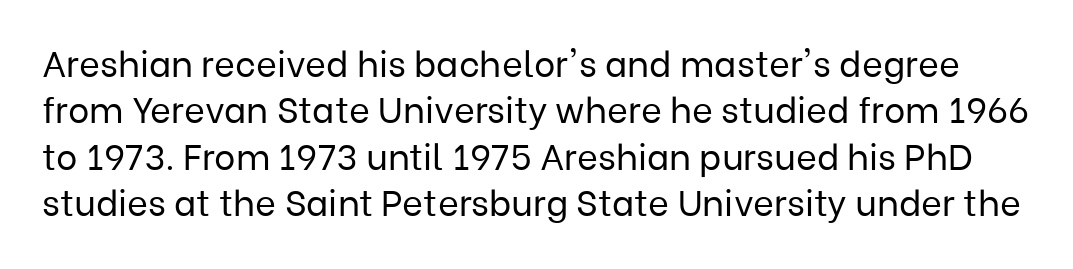
{"serif": "no", "italic": "no", "bold": "no", "weight": "regular", "width": "normal", "stroke_contrast": "low", "x_height": "medium", "monospaced": "no", "underline": "no", "line_spacing": "normal", "line_spacing_ratio": 1.29, "letter_spacing": "normal", "letter_spacing_em": 0.0, "glyph_px": 36}
